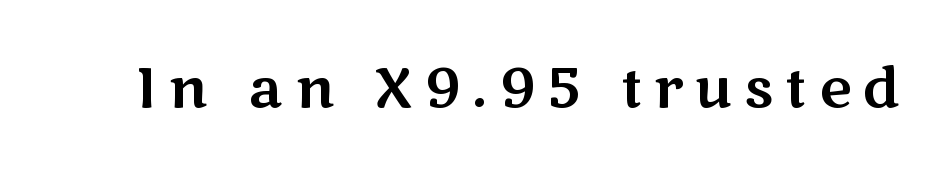
The image shows 56 px wide sans-serif type, upright; set unusually wide letter spacing (+0.21 em), not underlined; medium stroke contrast and a medium x-height.
